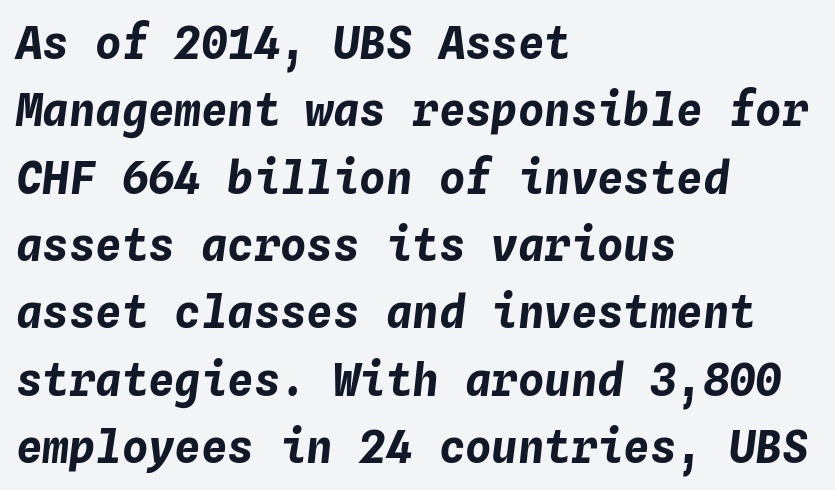
This sample keeps an unexceptional amount of space between lines. Does the weight exceed regular? Yes, all the way to bold. The face used here has a pronounced slope to its letters. Every character here occupies the same horizontal width, giving the sample a typewriter-like rhythm.
